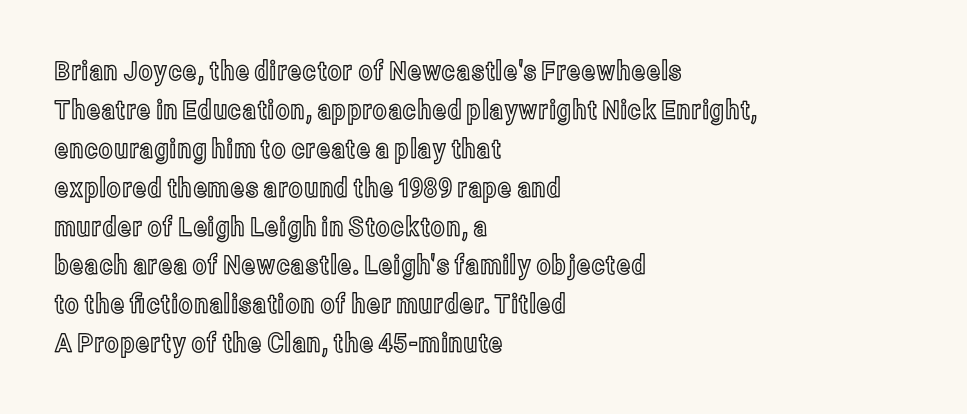
{"italic": "no", "underline": "no", "align": "left", "line_spacing": "normal", "line_spacing_ratio": 1.44, "letter_spacing": "normal", "letter_spacing_em": 0.0, "glyph_px": 27}
